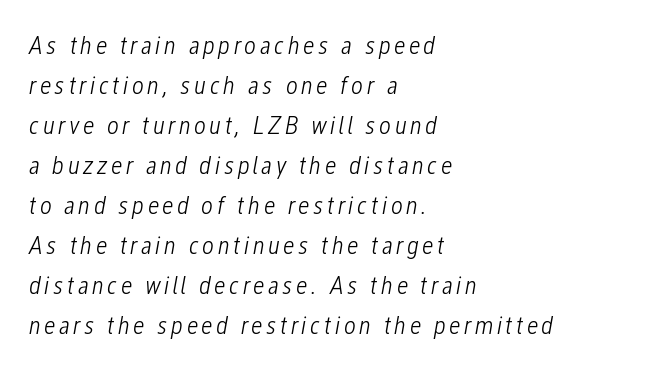
The image shows 26 px text type, italic (leaning right); set left-aligned, normal line spacing (1.54x), not underlined.
